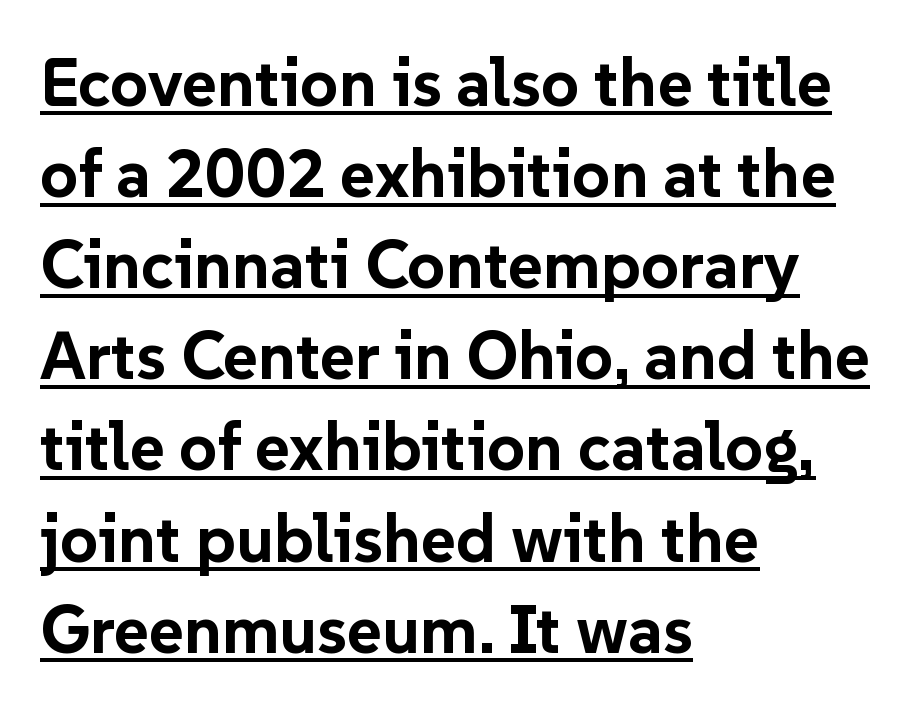
Q: Is the text bold? A: Yes.
Q: Is the text italic (slanted)? A: No, it is upright.
Q: Is the typeface a serif or a sans-serif typeface? A: Sans-serif.
Q: Is the text underlined? A: Yes.
Q: How is the paragraph aligned? A: Left-aligned.
Q: Is the spacing between letters normal or unusually wide? A: Normal.
Q: Is the spacing between lines tight, normal or loose? A: Normal.
Q: Width (condensed, normal, or wide)? A: Normal.
Q: Stroke contrast? A: Low.
Q: x-height? A: Medium.
Q: Monospaced? A: No.
